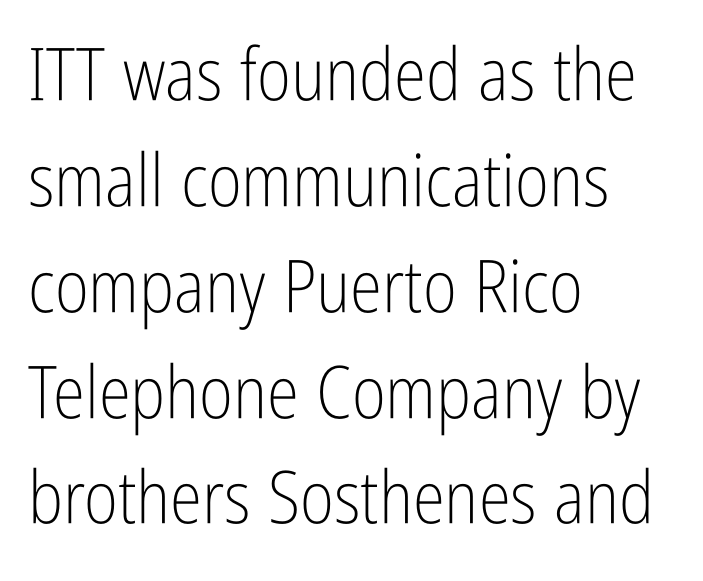
The image shows 73 px light, condensed sans-serif type, upright; set left-aligned, normal line spacing (1.45x), normal letter spacing, not underlined; low stroke contrast and a medium x-height.
